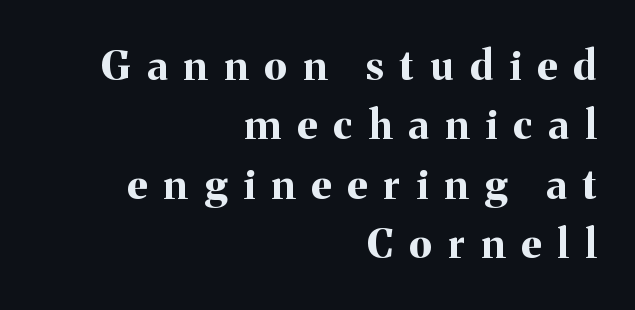
The image shows 41 px bold serif type, upright; set right-aligned, normal line spacing (1.45x), unusually wide letter spacing (+0.4 em), not underlined; medium stroke contrast and a medium x-height.
